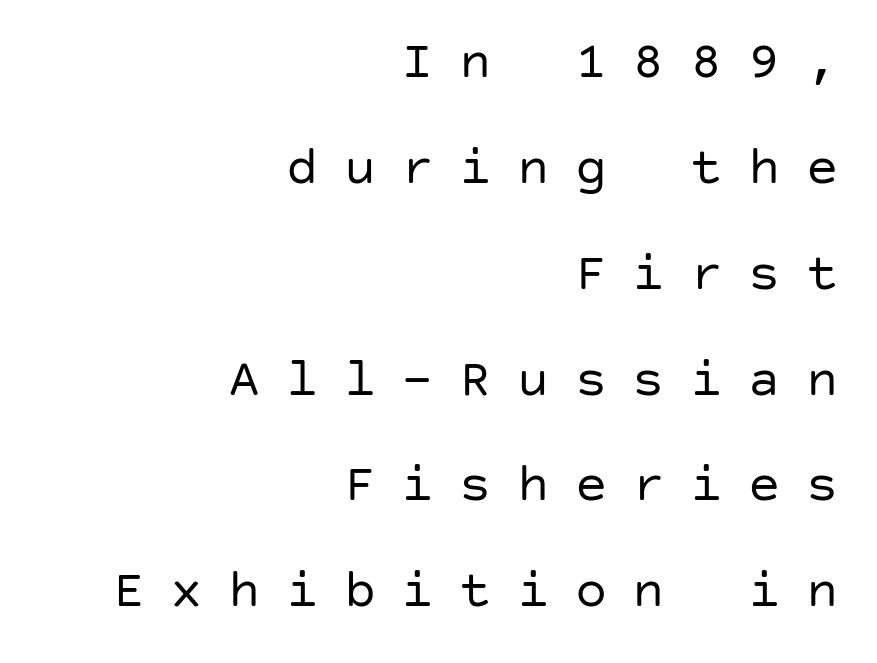
The designer went with a sans here, leaving each stem footless. Casual observation: everything's shoved over to the right. How are the letters spaced? Widely, with obvious added tracking. Vertically, the passage feels expansive, rows floating well apart. Weight: not bold — regular or lighter.
